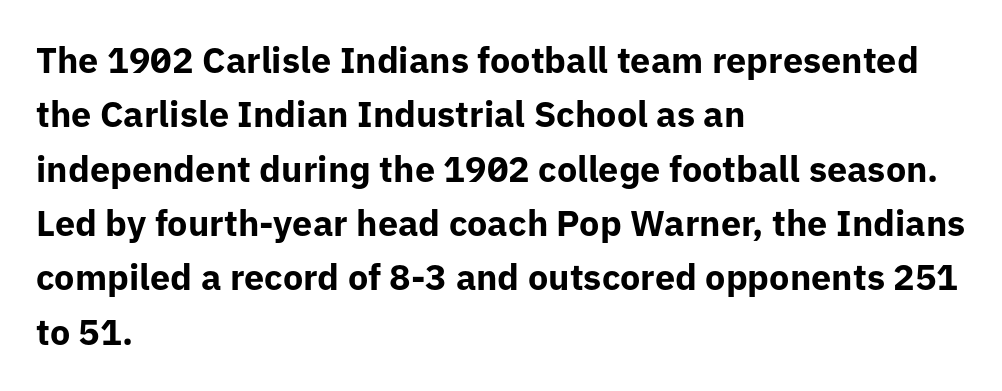
Nope, no serifs anywhere on these letters. Descenders hang freely into open space. The face used here is proportionally spaced, like ordinary book or web type. Compared with a centered layout, this one pins lines to the left instead. Vertically, the passage feels balanced, rows spaced as you'd expect.
